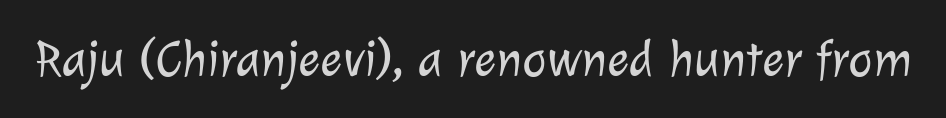
Compared with a typical body face, this is equally light or lighter still. Type without underlining. Default kerning and tracking; the words read as compact shapes. You could not count columns in this text — the font is proportionally spaced.
